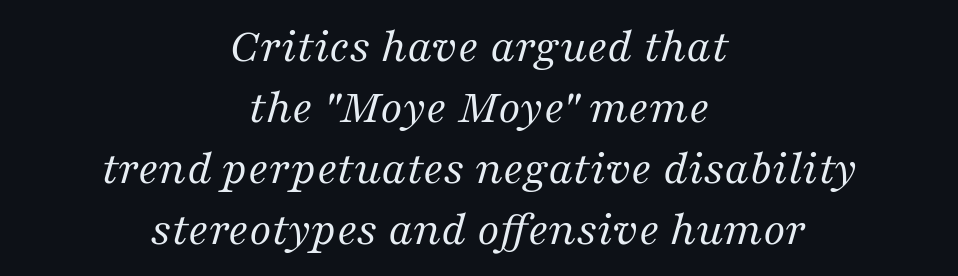
The image shows 50 px regular-weight serif type, italic (leaning right); set centered, line spacing 1.22x, normal letter spacing, not underlined; medium stroke contrast and a medium x-height.
